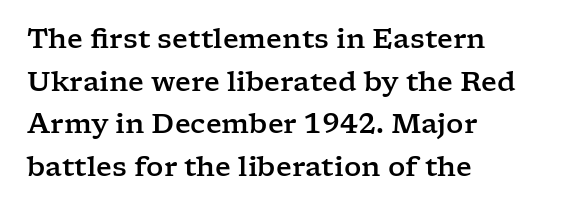
The words here are not underlined. Upright lettering throughout. This rendering leaves character spacing at its baseline value. These lines stack with their left ends in a neat column. Vertical spacing — default.
